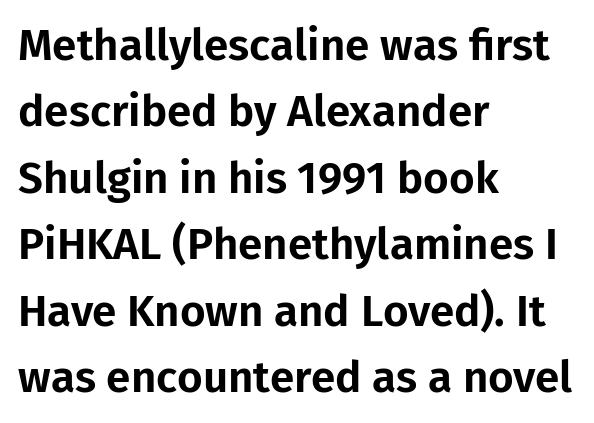
Bare-footed words on every line. Note the varied advance widths — an 'i' is clearly narrower than an 'm'. This is sans-serif lettering, the kind often seen on screens and signage. The rendering keeps characters at their native spacing.
